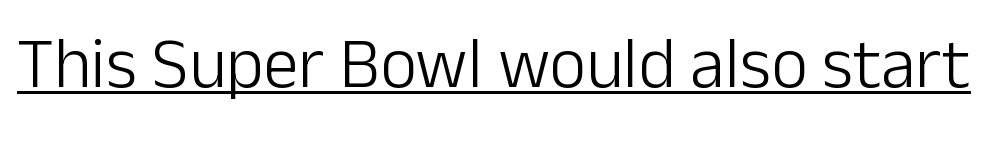
Q: Is the text bold? A: No.
Q: Is the text italic (slanted)? A: No, it is upright.
Q: Is the typeface a serif or a sans-serif typeface? A: Sans-serif.
Q: Is the text underlined? A: Yes.
Q: Is the spacing between letters normal or unusually wide? A: Normal.
Q: Width (condensed, normal, or wide)? A: Normal.
Q: Stroke contrast? A: Low.
Q: x-height? A: Medium.
Q: Monospaced? A: No.
